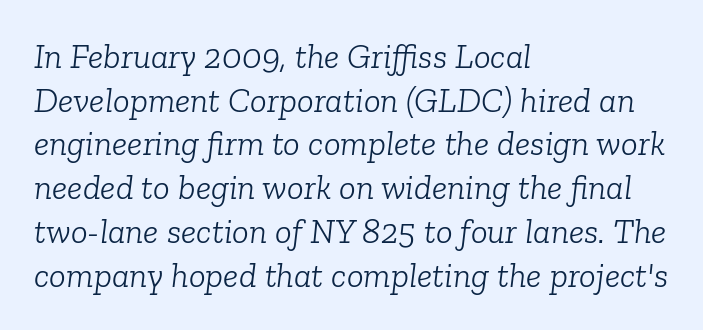
{"serif": "yes", "italic": "yes", "lean": "right", "slant_degrees": 6, "bold": "no", "weight": "light", "width": "normal", "stroke_contrast": "low", "x_height": "medium", "monospaced": "no", "underline": "no", "align": "left", "line_spacing": "normal", "line_spacing_ratio": 1.25, "letter_spacing": "normal", "letter_spacing_em": 0.0, "glyph_px": 35}
